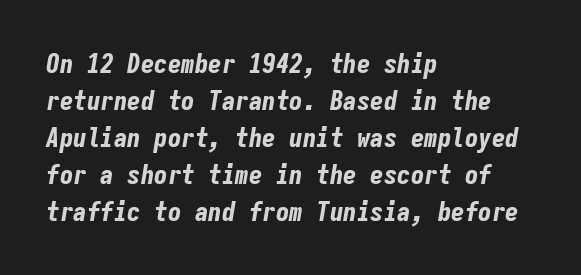
{"italic": "yes", "lean": "right", "slant_degrees": 9, "bold": "yes", "underline": "no", "align": "left", "line_spacing": "normal", "line_spacing_ratio": 1.37, "letter_spacing": "normal", "letter_spacing_em": 0.0, "glyph_px": 27}
